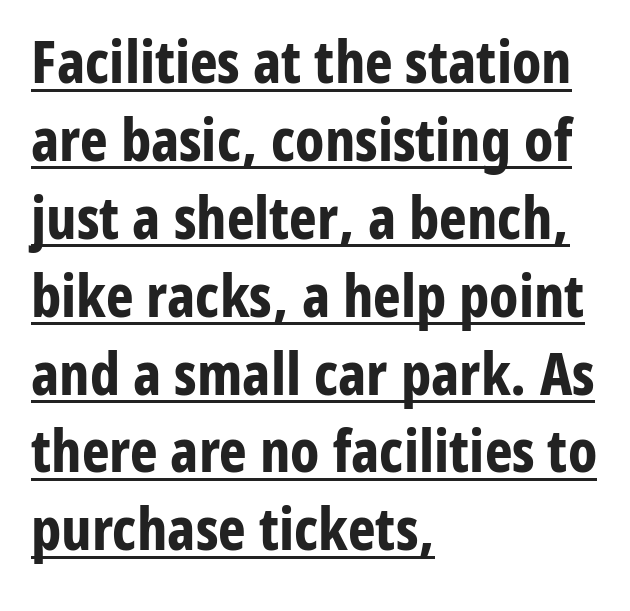
Q: Is the text bold? A: Yes.
Q: Is the text italic (slanted)? A: No, it is upright.
Q: Is the typeface a serif or a sans-serif typeface? A: Sans-serif.
Q: Is the text underlined? A: Yes.
Q: How is the paragraph aligned? A: Left-aligned.
Q: Is the spacing between letters normal or unusually wide? A: Normal.
Q: Is the spacing between lines tight, normal or loose? A: Normal.
Q: Width (condensed, normal, or wide)? A: Condensed.
Q: Stroke contrast? A: Low.
Q: x-height? A: Medium.
Q: Monospaced? A: No.
